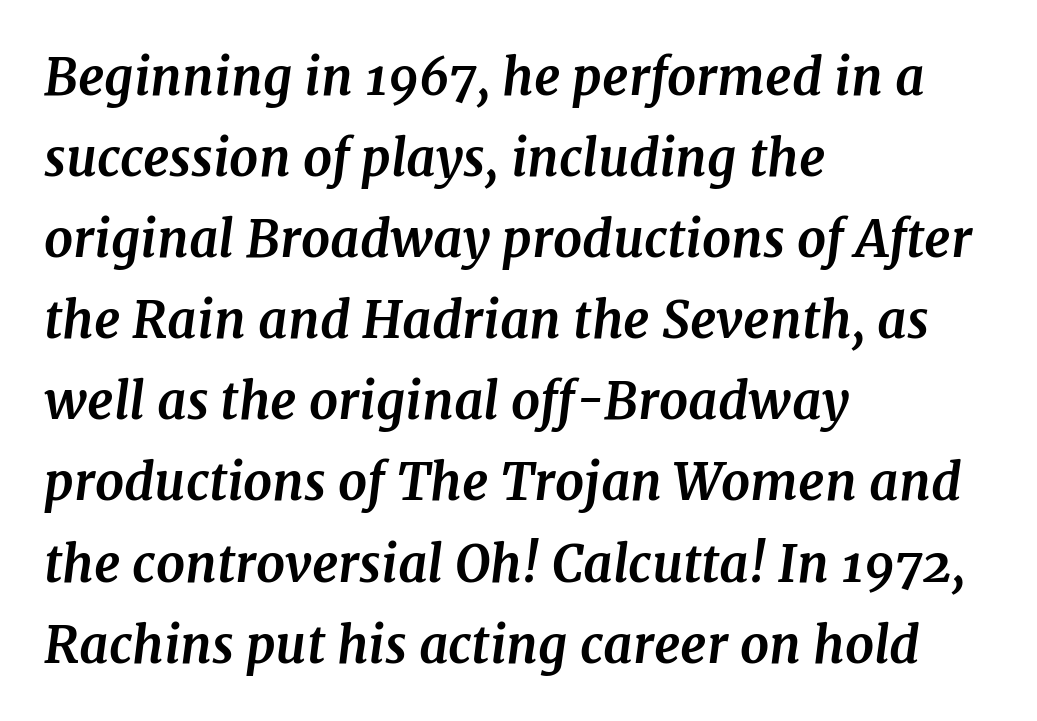
Q: Is the text bold? A: Yes.
Q: Is the text italic (slanted)? A: Yes, it leans right by about 7 degrees.
Q: Is the typeface a serif or a sans-serif typeface? A: Serif.
Q: Is the text underlined? A: No.
Q: How is the paragraph aligned? A: Left-aligned.
Q: Is the spacing between letters normal or unusually wide? A: Normal.
Q: Is the spacing between lines tight, normal or loose? A: Normal.
Q: Width (condensed, normal, or wide)? A: Normal.
Q: Stroke contrast? A: Medium.
Q: x-height? A: Medium.
Q: Monospaced? A: No.
